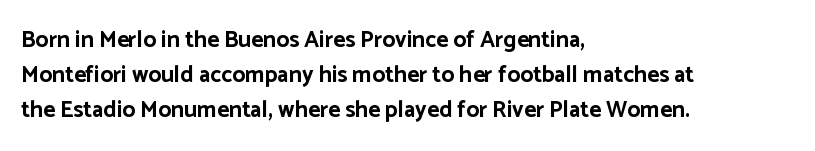
A normal amount of white space separates one row of letters from the next. The lines in this sample share a left origin and differ only in where they stop. Characters follow at the spacing the type designer built in. In terms of weight, the rendering is a true, heavy bold.
